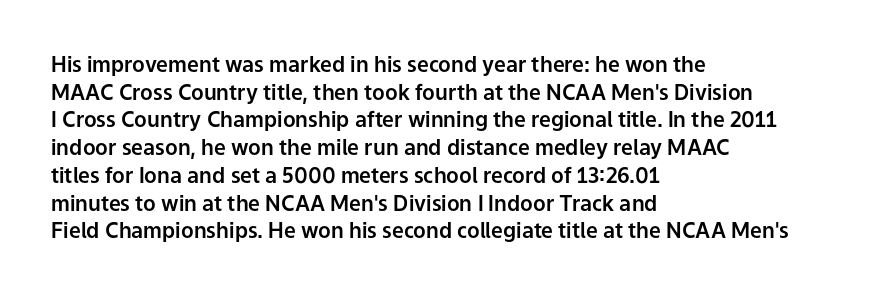
Q: Is the text italic (slanted)? A: No, it is upright.
Q: Is the text underlined? A: No.
Q: How is the paragraph aligned? A: Left-aligned.
Q: Is the spacing between letters normal or unusually wide? A: Normal.
Q: Is the spacing between lines tight, normal or loose? A: Normal.
